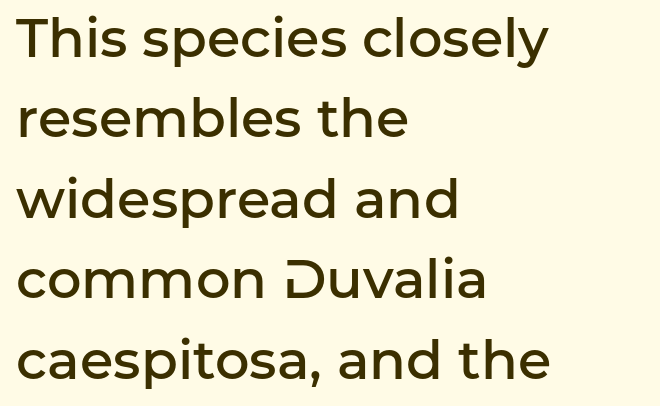
Q: Is the text bold? A: Semi-bold.
Q: Is the text italic (slanted)? A: No, it is upright.
Q: Is the typeface a serif or a sans-serif typeface? A: Sans-serif.
Q: Is the text underlined? A: No.
Q: How is the paragraph aligned? A: Left-aligned.
Q: Is the spacing between letters normal or unusually wide? A: Normal.
Q: Is the spacing between lines tight, normal or loose? A: Normal.
Q: Width (condensed, normal, or wide)? A: Normal.
Q: Stroke contrast? A: Low.
Q: x-height? A: Medium.
Q: Monospaced? A: No.
